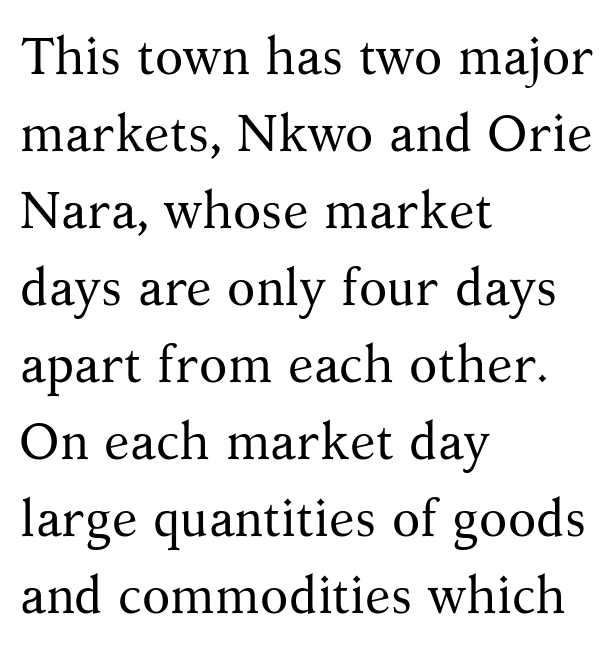
The image shows 52 px regular-weight serif type, upright; set left-aligned, normal line spacing (1.48x), normal letter spacing, not underlined; medium stroke contrast and a medium x-height.
